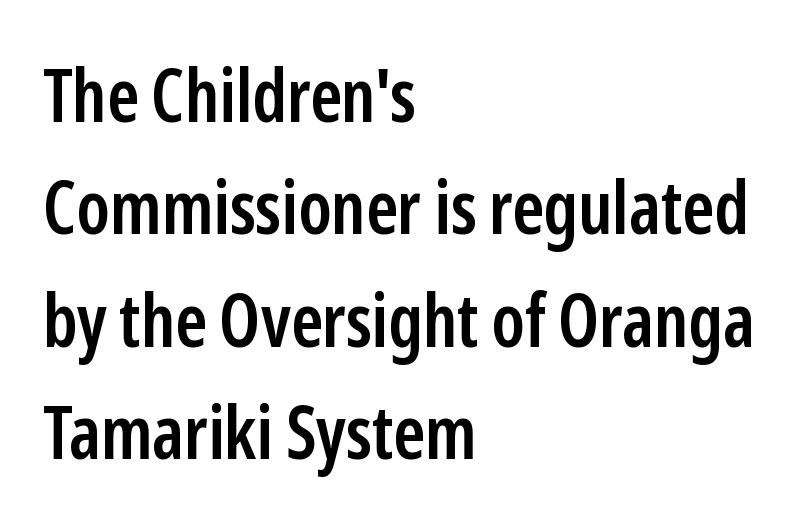
The image shows 73 px semibold, condensed sans-serif type, upright; set left-aligned, normal line spacing (1.54x), normal letter spacing, not underlined; low stroke contrast and a medium x-height.
